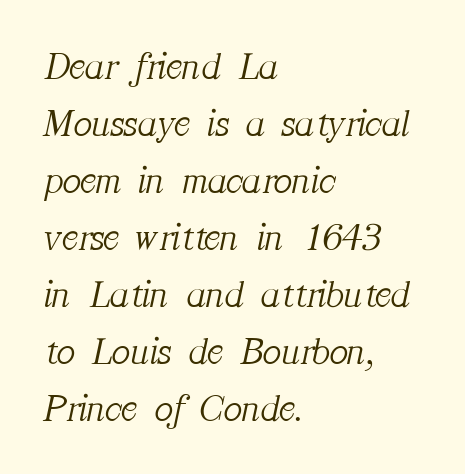
{"serif": "yes", "italic": "yes", "lean": "right", "slant_degrees": 12, "bold": "no", "weight": "light", "width": "normal", "stroke_contrast": "medium", "x_height": "medium", "monospaced": "no", "underline": "no", "align": "left", "line_spacing": "normal", "line_spacing_ratio": 1.46, "letter_spacing": "normal", "letter_spacing_em": 0.0, "glyph_px": 39}
